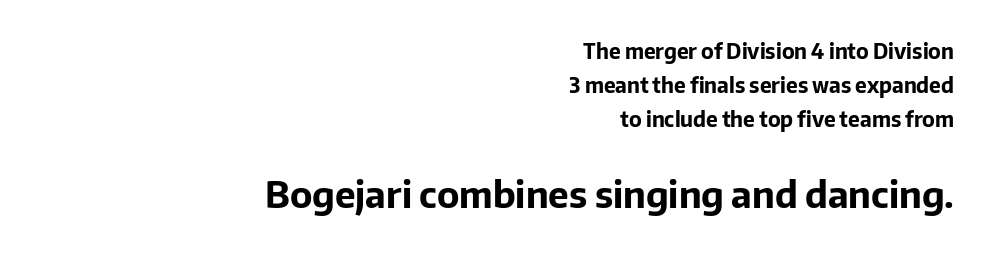
{"serif": "no", "italic": "no", "bold": "yes", "weight": "bold", "width": "normal", "stroke_contrast": "low", "x_height": "medium", "monospaced": "no", "underline": "no", "align": "right", "line_spacing": "normal", "line_spacing_ratio": 1.63, "letter_spacing": "normal", "letter_spacing_em": 0.0, "larger_block": "second", "size_ratio": 1.76, "glyph_px": 37}
